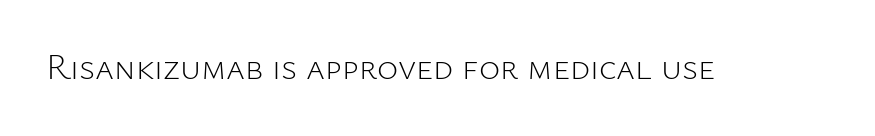
Each letter's strokes conclude bluntly, with no projecting serifs. Does the lettering tilt? It doesn't — this is upright. These lines are rendered in a variable-pitch font. The space directly below the letters is spotless.
